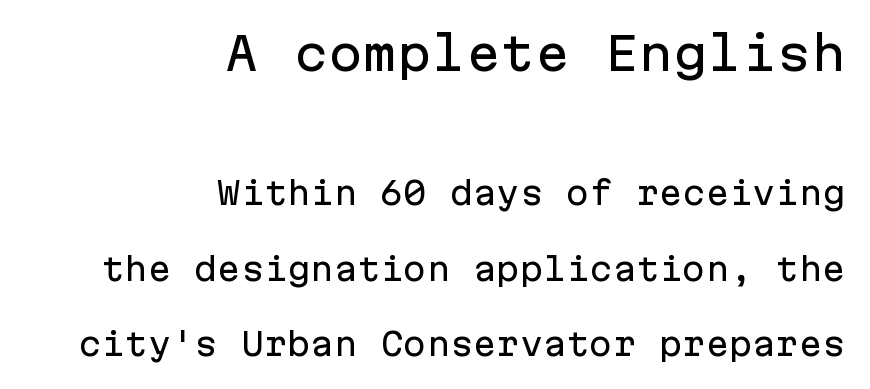
{"serif": "no", "italic": "no", "width": "normal", "stroke_contrast": "low", "x_height": "medium", "monospaced": "yes", "underline": "no", "align": "right", "line_spacing": "loose", "line_spacing_ratio": 2.44, "letter_spacing": "normal", "letter_spacing_em": 0.0, "larger_block": "first", "size_ratio": 1.48, "glyph_px": 46}
